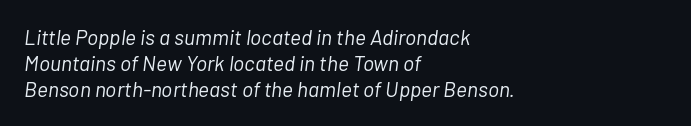
{"italic": "yes", "lean": "right", "slant_degrees": 7, "bold": "no", "underline": "no", "align": "left", "line_spacing_ratio": 1.23, "letter_spacing": "normal", "letter_spacing_em": 0.0, "glyph_px": 21}
